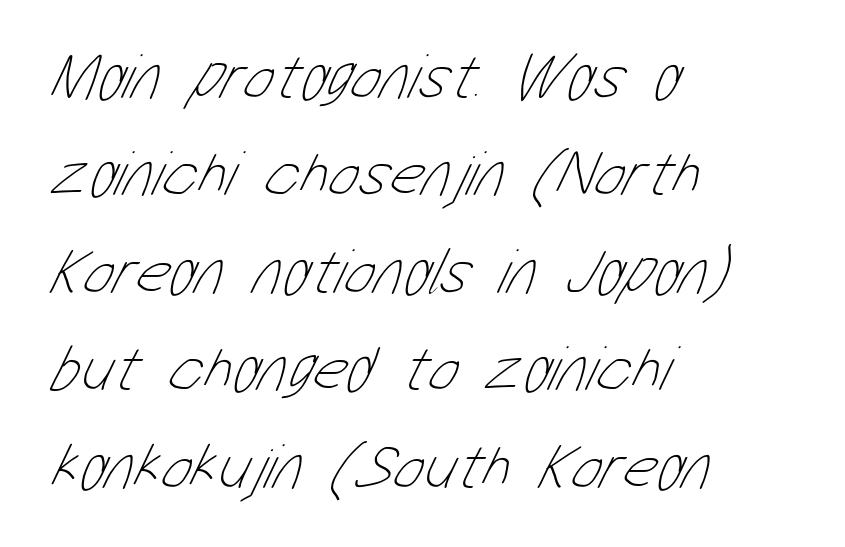
Q: Is the text bold? A: No.
Q: Is the text underlined? A: No.
Q: How is the paragraph aligned? A: Left-aligned.
Q: Is the spacing between letters normal or unusually wide? A: Normal.
Q: Is the spacing between lines tight, normal or loose? A: Normal.
Q: Width (condensed, normal, or wide)? A: Condensed.
Q: Stroke contrast? A: Low.
Q: x-height? A: Medium.
Q: Monospaced? A: No.
